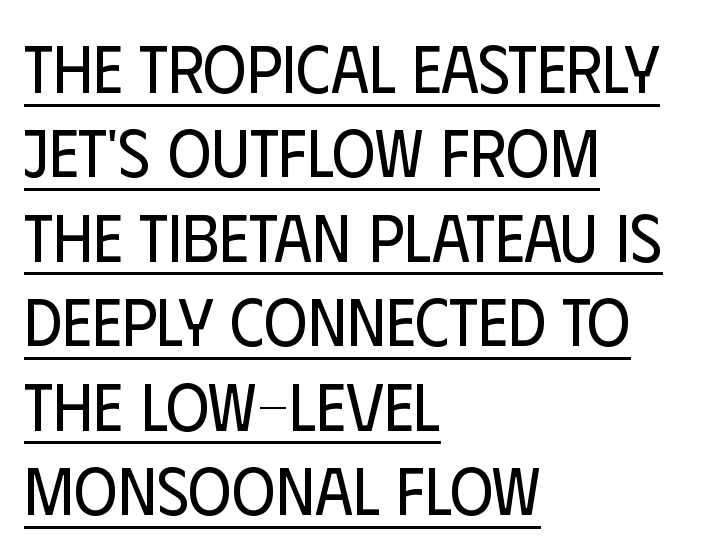
The image shows 67 px regular-weight, condensed sans-serif type, upright; set left-aligned, normal line spacing (1.26x), normal letter spacing, underlined; low stroke contrast and a large x-height.
